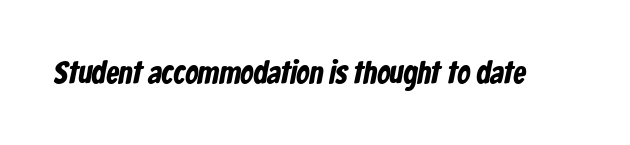
Q: Is the typeface a serif or a sans-serif typeface? A: Sans-serif.
Q: Is the text underlined? A: No.
Q: Is the spacing between letters normal or unusually wide? A: Normal.
Q: Width (condensed, normal, or wide)? A: Condensed.
Q: Stroke contrast? A: Low.
Q: x-height? A: Medium.
Q: Monospaced? A: No.
